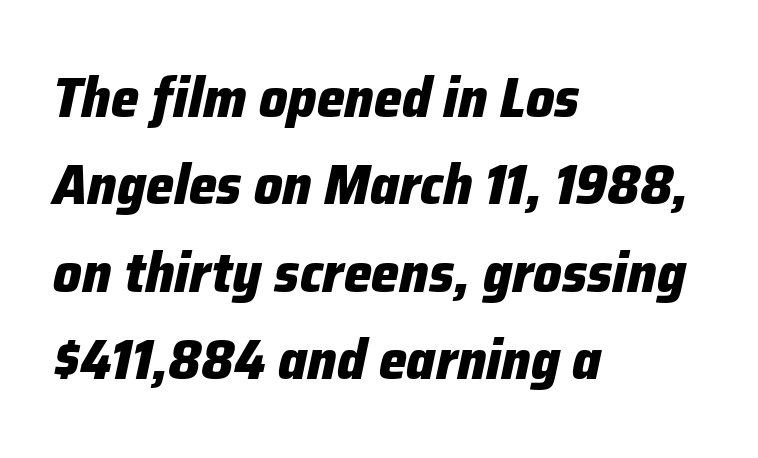
{"italic": "yes", "lean": "right", "slant_degrees": 12, "bold": "yes", "weight": "heavy", "width": "normal", "stroke_contrast": "low", "x_height": "medium", "monospaced": "no", "underline": "no", "align": "left", "line_spacing": "normal", "line_spacing_ratio": 1.56, "letter_spacing": "normal", "letter_spacing_em": 0.0, "glyph_px": 56}
